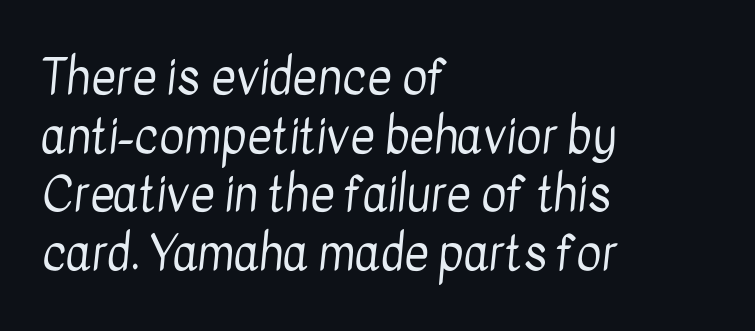
The image shows 48 px regular-weight, condensed sans-serif type; set left-aligned, line spacing 1.22x, normal letter spacing, not underlined; low stroke contrast and a medium x-height.
